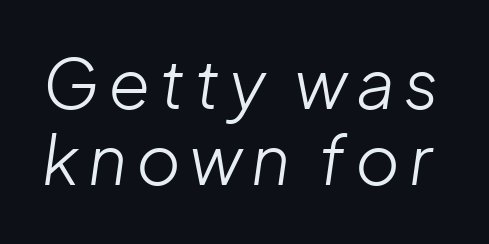
{"italic": "yes", "lean": "right", "slant_degrees": 8, "bold": "no", "weight": "light", "width": "normal", "stroke_contrast": "low", "x_height": "medium", "monospaced": "no", "underline": "no", "line_spacing": "tight", "line_spacing_ratio": 1.12, "glyph_px": 68}
